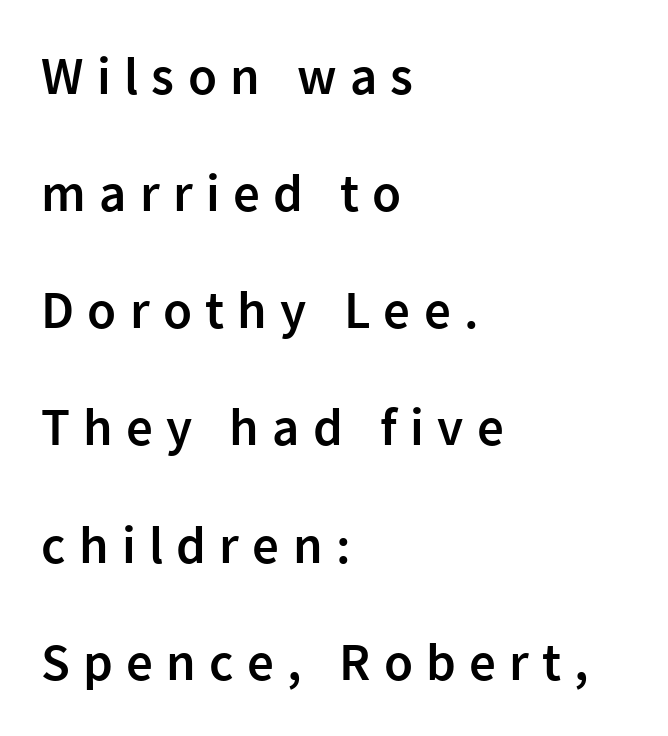
{"serif": "no", "italic": "no", "bold": "semi", "weight": "semibold", "width": "normal", "stroke_contrast": "low", "x_height": "medium", "monospaced": "no", "underline": "no", "align": "left", "line_spacing": "loose", "line_spacing_ratio": 2.21, "letter_spacing": "wide", "letter_spacing_em": 0.25, "glyph_px": 53}
